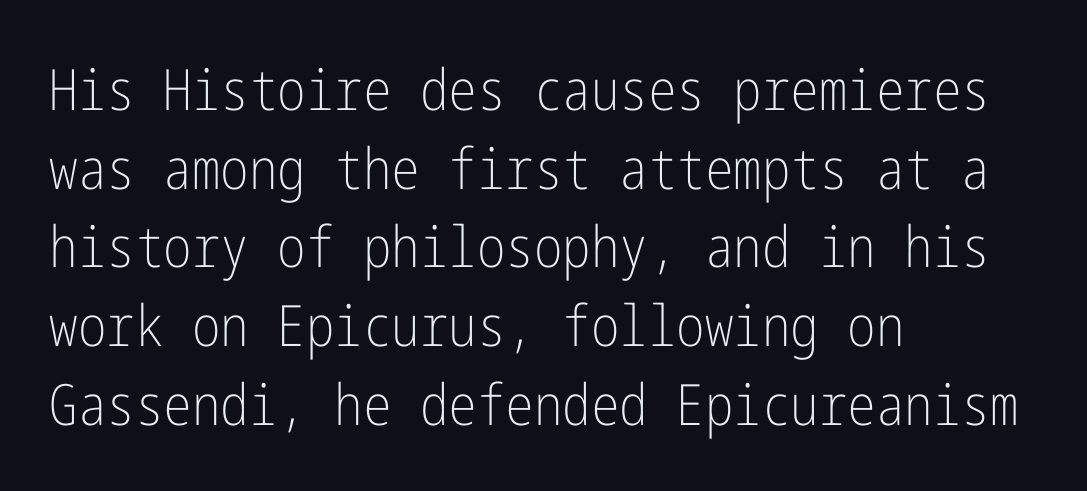
Q: Is the text bold? A: No.
Q: Is the text italic (slanted)? A: No, it is upright.
Q: Is the typeface a serif or a sans-serif typeface? A: Sans-serif.
Q: Is the text underlined? A: No.
Q: How is the paragraph aligned? A: Left-aligned.
Q: Is the spacing between letters normal or unusually wide? A: Normal.
Q: Is the spacing between lines tight, normal or loose? A: Normal.
Q: Width (condensed, normal, or wide)? A: Condensed.
Q: Stroke contrast? A: Low.
Q: x-height? A: Medium.
